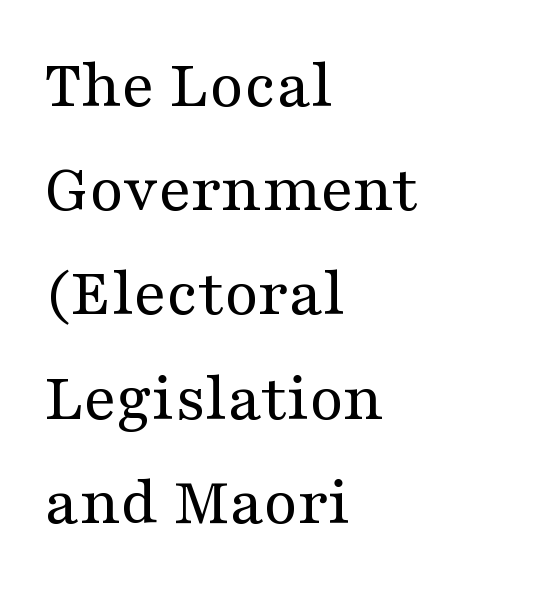
The image shows 69 px regular-weight, wide serif type, upright; set left-aligned, normal line spacing (1.51x), normal letter spacing, not underlined; medium stroke contrast and a medium x-height.
